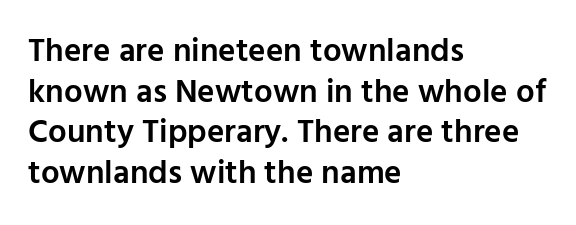
Q: Is the text bold? A: Semi-bold.
Q: Is the text italic (slanted)? A: No, it is upright.
Q: Is the typeface a serif or a sans-serif typeface? A: Sans-serif.
Q: Is the text underlined? A: No.
Q: How is the paragraph aligned? A: Left-aligned.
Q: Is the spacing between letters normal or unusually wide? A: Normal.
Q: Width (condensed, normal, or wide)? A: Normal.
Q: Stroke contrast? A: Low.
Q: x-height? A: Medium.
Q: Monospaced? A: No.
